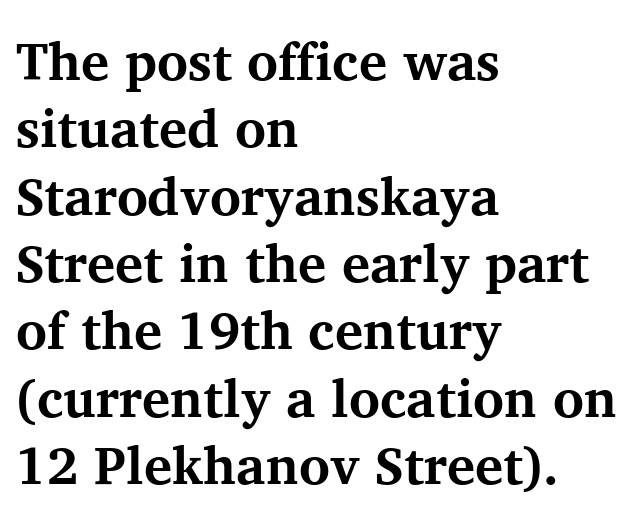
{"serif": "yes", "italic": "no", "bold": "yes", "weight": "bold", "width": "normal", "stroke_contrast": "medium", "x_height": "medium", "monospaced": "no", "underline": "no", "align": "left", "line_spacing": "normal", "line_spacing_ratio": 1.27, "letter_spacing": "normal", "letter_spacing_em": 0.0, "glyph_px": 53}
